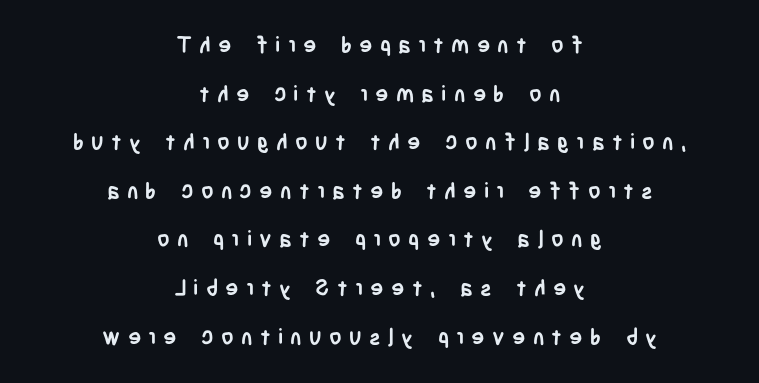
Q: Is the text bold? A: Yes.
Q: Is the text italic (slanted)? A: No, it is upright.
Q: Is the text underlined? A: No.
Q: How is the paragraph aligned? A: Centered.
Q: Is the spacing between letters normal or unusually wide? A: Unusually wide.
Q: Is the spacing between lines tight, normal or loose? A: Loose.
